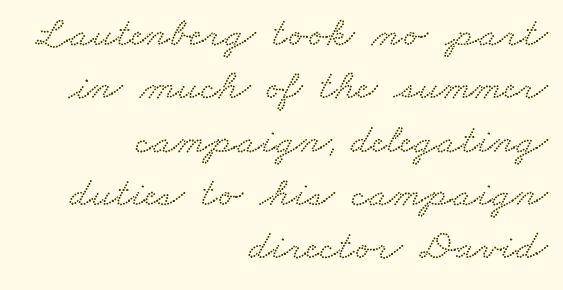
Q: Is the typeface a serif or a sans-serif typeface? A: Serif.
Q: Is the text underlined? A: No.
Q: How is the paragraph aligned? A: Right-aligned.
Q: Is the spacing between letters normal or unusually wide? A: Normal.
Q: Width (condensed, normal, or wide)? A: Wide.
Q: Stroke contrast? A: Low.
Q: x-height? A: Small.
Q: Monospaced? A: No.
